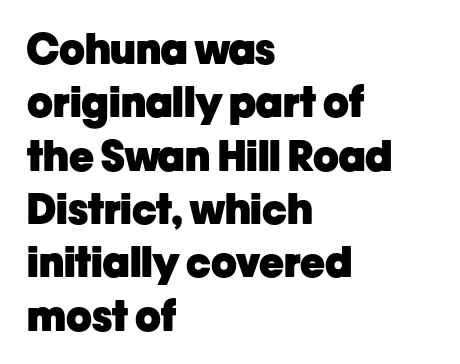
Q: Is the text bold? A: Yes.
Q: Is the text italic (slanted)? A: No, it is upright.
Q: Is the typeface a serif or a sans-serif typeface? A: Sans-serif.
Q: Is the text underlined? A: No.
Q: How is the paragraph aligned? A: Left-aligned.
Q: Is the spacing between letters normal or unusually wide? A: Normal.
Q: Is the spacing between lines tight, normal or loose? A: Normal.
Q: Width (condensed, normal, or wide)? A: Normal.
Q: Stroke contrast? A: Low.
Q: x-height? A: Medium.
Q: Monospaced? A: No.
